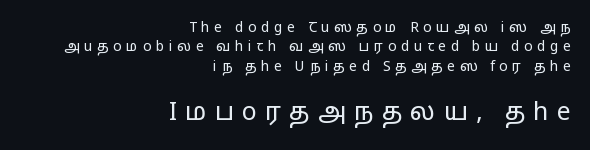
The later block is typeset at a bigger size than the earlier block. This sample uses expanded letter spacing, leaving extra air between glyphs. Bold? No — there's no thickening of the strokes. Typeset ragged left — the right edge is the straight one. Decoration check: the copy has no underline.
